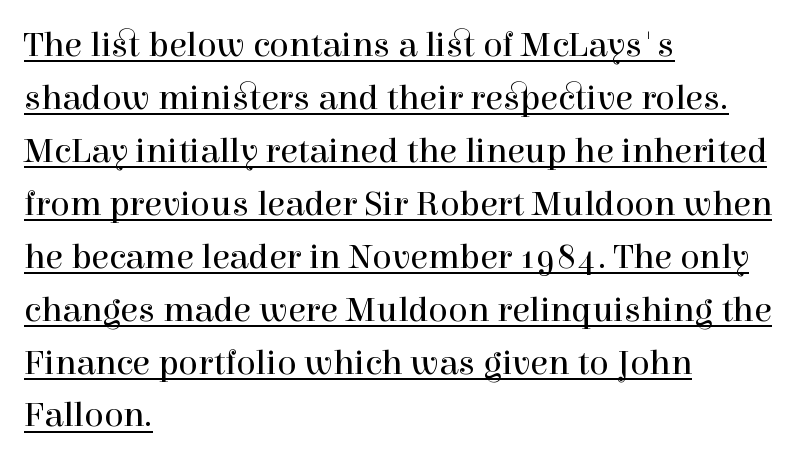
{"serif": "yes", "italic": "no", "bold": "no", "weight": "regular", "width": "normal", "x_height": "medium", "monospaced": "no", "underline": "yes", "align": "left", "line_spacing": "normal", "line_spacing_ratio": 1.47, "letter_spacing": "normal", "letter_spacing_em": 0.0, "glyph_px": 36}
